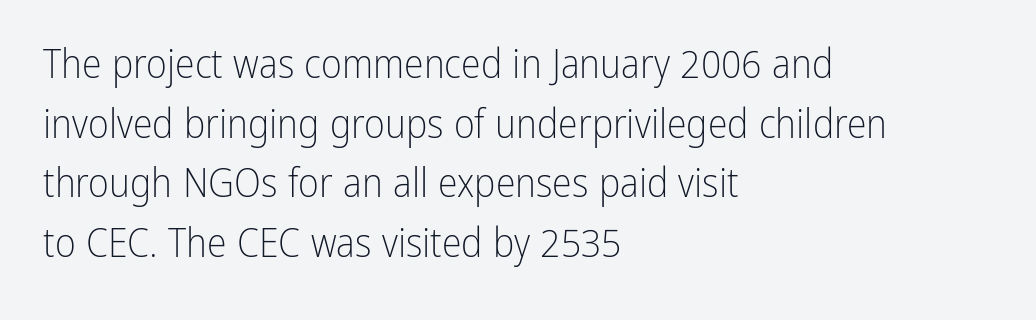
The image shows 40 px light, condensed sans-serif type, upright; set left-aligned, normal line spacing (1.49x), normal letter spacing, not underlined; low stroke contrast and a medium x-height.
